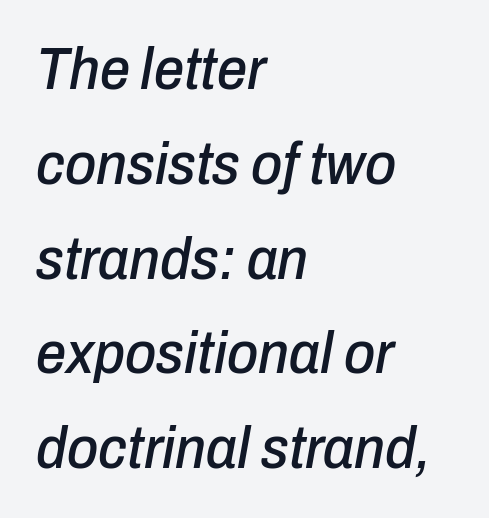
Teacher's note: observe the even left margin — that is flush-left alignment. Spacing verdict: proportional, widths tailored to each character. The leading is moderate, giving the passage an even texture. Emphasis-style slanted type is in use. The strip under each line holds only bare page.
